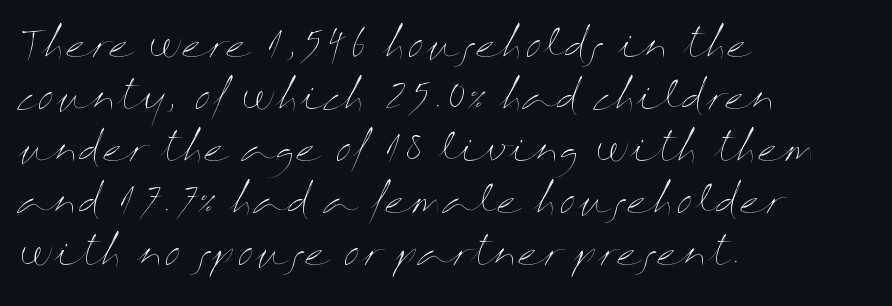
Q: Is the text bold? A: No.
Q: Is the text italic (slanted)? A: Yes.
Q: Is the text underlined? A: No.
Q: How is the paragraph aligned? A: Left-aligned.
Q: Is the spacing between letters normal or unusually wide? A: Normal.
Q: Is the spacing between lines tight, normal or loose? A: Normal.
Q: Width (condensed, normal, or wide)? A: Wide.
Q: Stroke contrast? A: Medium.
Q: x-height? A: Medium.
Q: Monospaced? A: No.
